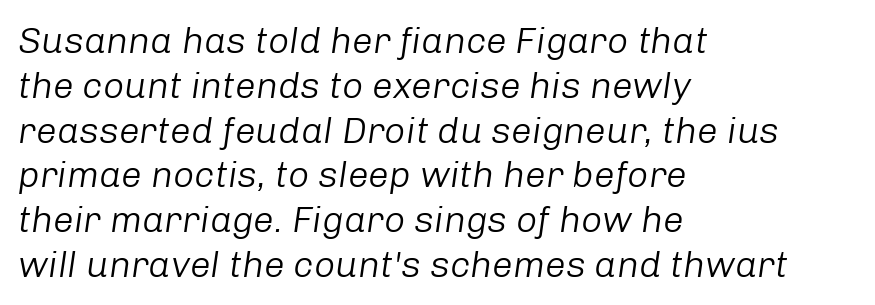
The space directly below the letters is spotless. The letters advance in unequal steps, a hallmark of proportional type. Posture: slanted. Stroke thickness stays within the range of a standard reading face or lighter.
